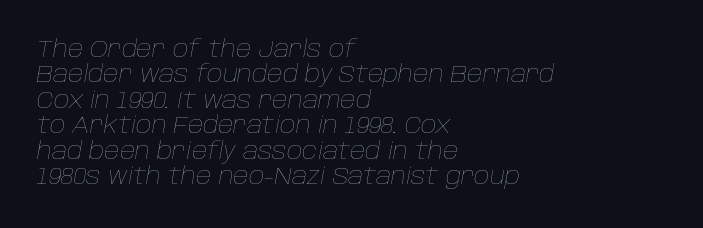
{"italic": "yes", "lean": "right", "slant_degrees": 10, "bold": "no", "underline": "no", "align": "left", "line_spacing": "tight", "line_spacing_ratio": 1.06, "letter_spacing": "normal", "letter_spacing_em": 0.0, "glyph_px": 24}
